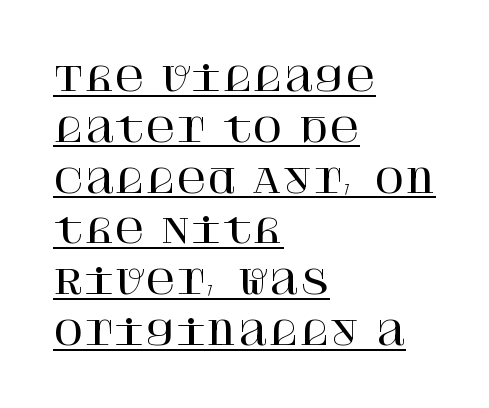
The image shows 33 px serif type, upright; set left-aligned, normal line spacing (1.54x), normal letter spacing, underlined; high stroke contrast and a large x-height.
